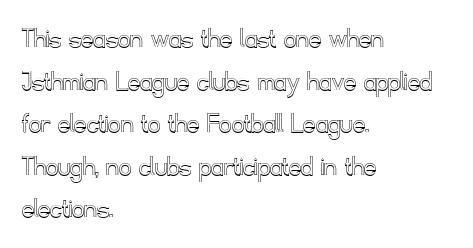
{"italic": "no", "width": "normal", "x_height": "small", "monospaced": "no", "underline": "no", "align": "left", "line_spacing": "normal", "line_spacing_ratio": 1.42, "letter_spacing": "normal", "letter_spacing_em": 0.0, "glyph_px": 30}
